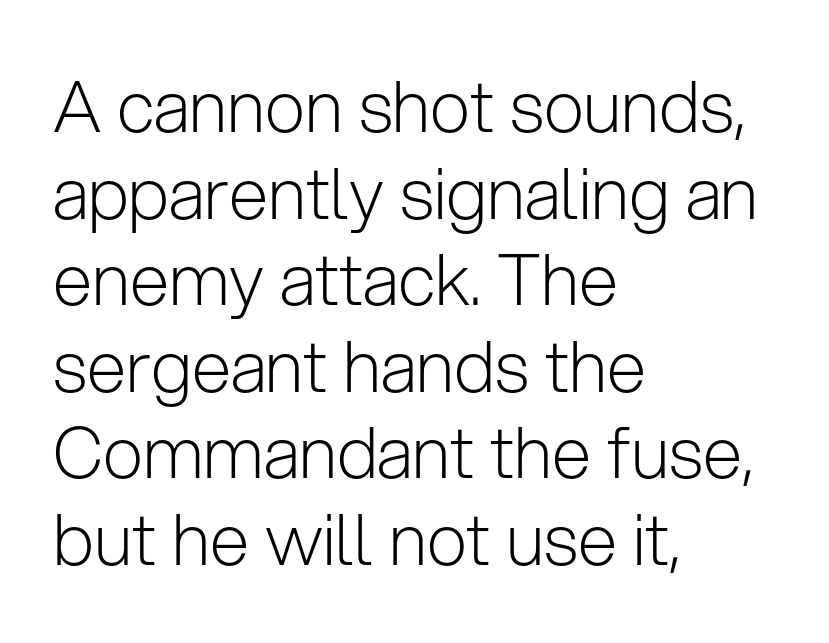
Q: Is the text bold? A: No.
Q: Is the text italic (slanted)? A: No, it is upright.
Q: Is the typeface a serif or a sans-serif typeface? A: Sans-serif.
Q: Is the text underlined? A: No.
Q: How is the paragraph aligned? A: Left-aligned.
Q: Is the spacing between letters normal or unusually wide? A: Normal.
Q: Width (condensed, normal, or wide)? A: Normal.
Q: Stroke contrast? A: Low.
Q: x-height? A: Medium.
Q: Monospaced? A: No.
